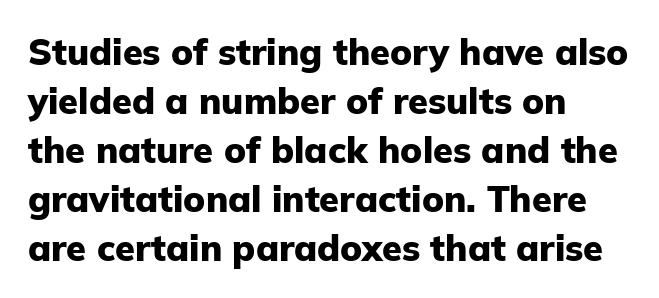
Q: Is the text bold? A: Yes.
Q: Is the text italic (slanted)? A: No, it is upright.
Q: Is the typeface a serif or a sans-serif typeface? A: Sans-serif.
Q: Is the text underlined? A: No.
Q: How is the paragraph aligned? A: Left-aligned.
Q: Is the spacing between letters normal or unusually wide? A: Normal.
Q: Is the spacing between lines tight, normal or loose? A: Normal.
Q: Width (condensed, normal, or wide)? A: Normal.
Q: Stroke contrast? A: Low.
Q: x-height? A: Medium.
Q: Monospaced? A: No.
